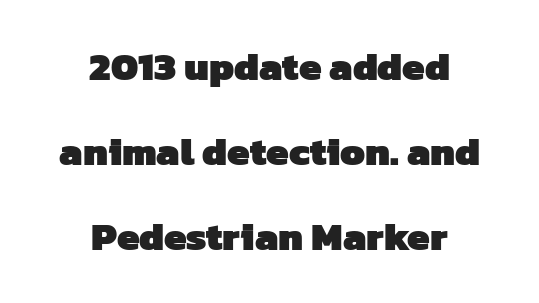
Q: Is the text bold? A: Yes.
Q: Is the typeface a serif or a sans-serif typeface? A: Sans-serif.
Q: Is the text underlined? A: No.
Q: How is the paragraph aligned? A: Centered.
Q: Is the spacing between letters normal or unusually wide? A: Normal.
Q: Is the spacing between lines tight, normal or loose? A: Loose.
Q: Width (condensed, normal, or wide)? A: Normal.
Q: Stroke contrast? A: Low.
Q: x-height? A: Medium.
Q: Monospaced? A: No.
